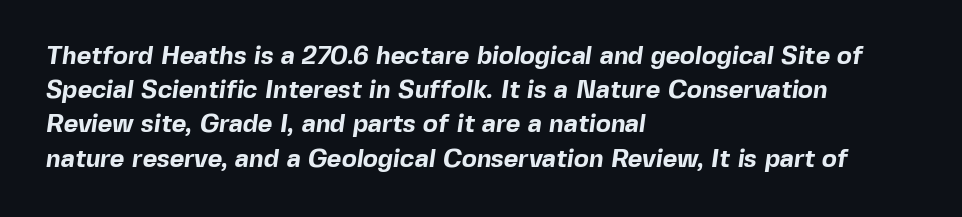
The image shows 25 px bold type; set left-aligned, normal line spacing (1.37x), normal letter spacing, not underlined.
